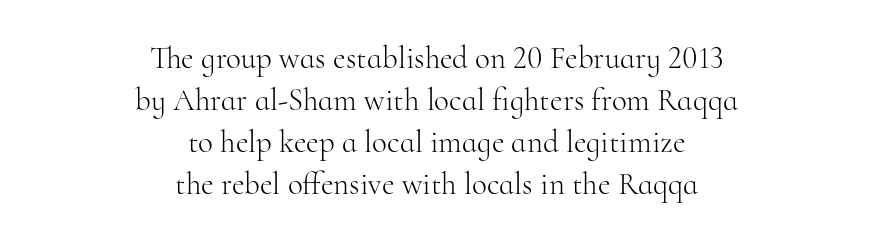
{"serif": "yes", "italic": "no", "bold": "no", "weight": "light", "width": "normal", "stroke_contrast": "high", "x_height": "small", "monospaced": "no", "underline": "no", "align": "center", "line_spacing": "normal", "line_spacing_ratio": 1.35, "letter_spacing": "normal", "letter_spacing_em": 0.0, "glyph_px": 31}
